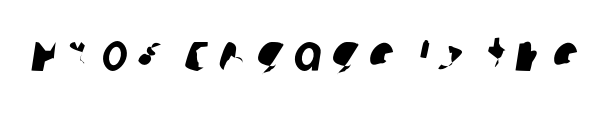
{"serif": "no", "width": "condensed", "stroke_contrast": "low", "x_height": "large", "monospaced": "no", "underline": "no", "letter_spacing": "wide", "letter_spacing_em": 0.2, "glyph_px": 52}
